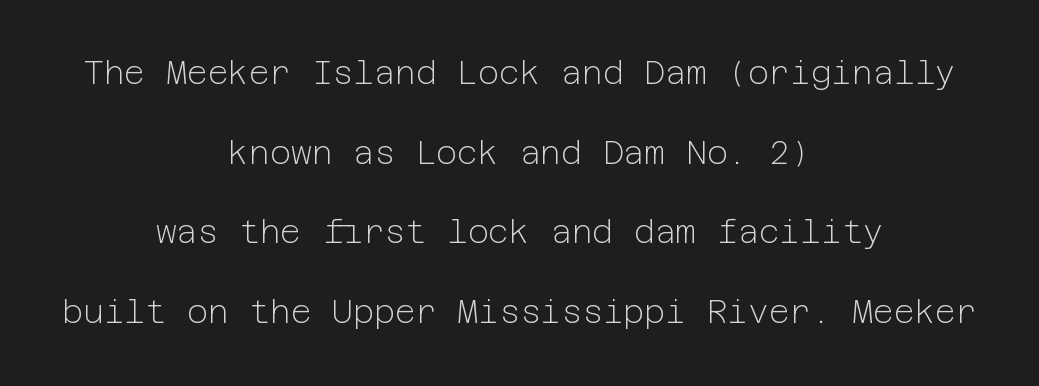
Does the lettering tilt? It doesn't — this is upright. A typesetter would call this leading open, well beyond the default. Is the block centered? Yes — each line is placed symmetrically about the middle. Typographically, this falls in the sans-serif category. Descenders are the only things crossing below the line. Stroke mass is kept to a normal reading level or below.
